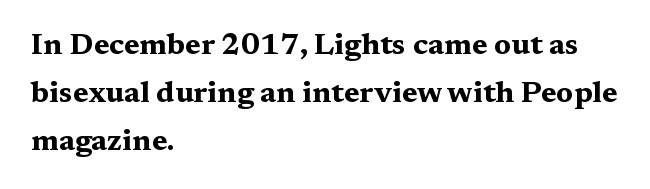
{"serif": "yes", "italic": "no", "bold": "yes", "weight": "bold", "width": "wide", "stroke_contrast": "medium", "x_height": "medium", "monospaced": "no", "underline": "no", "align": "left", "line_spacing": "normal", "line_spacing_ratio": 1.6, "letter_spacing": "normal", "letter_spacing_em": 0.0, "glyph_px": 30}
